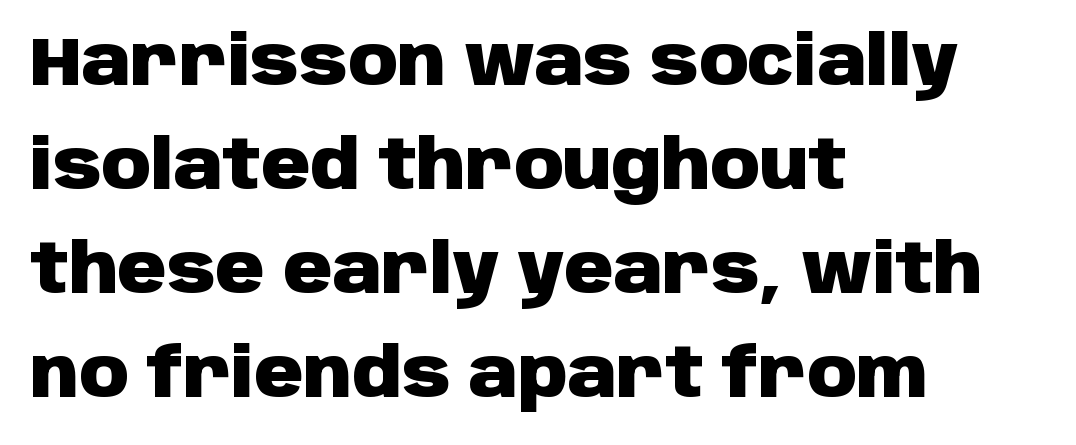
These lines keep a tight, regular rhythm from letter to letter. Which margin do the lines hug? The left one — the right edge is uneven. Check where the strokes stop: nothing finishes them off — pure sans. Character widths vary here, with narrow letters taking less room than wide ones.
